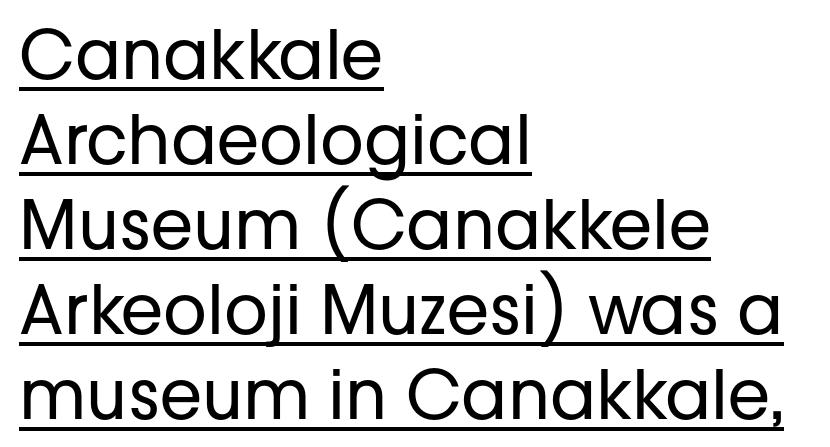
{"serif": "no", "italic": "no", "bold": "no", "weight": "regular", "width": "normal", "stroke_contrast": "low", "x_height": "medium", "monospaced": "no", "underline": "yes", "align": "left", "line_spacing": "normal", "line_spacing_ratio": 1.25, "letter_spacing": "normal", "letter_spacing_em": 0.0, "glyph_px": 68}
